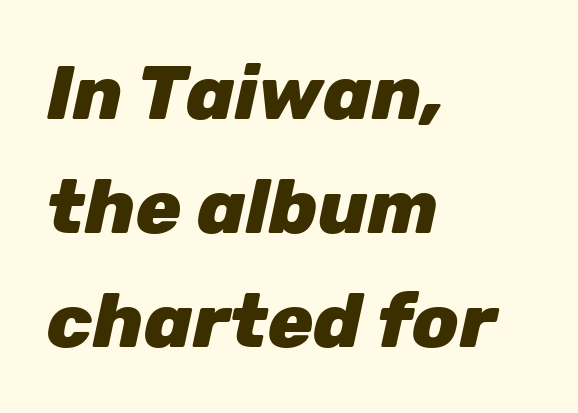
Each row of text sits above clean, open space. Typeset ragged right — the left edge is the straight one. Italic: yes, the glyphs are oblique. Summary of weight: heavy, a full bold. A typesetter would call this proportional, since set widths differ per character. Tracking here is standard; glyphs follow each other at the usual distance.
